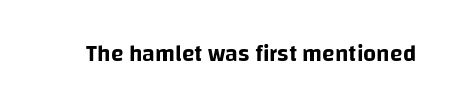
{"italic": "no", "underline": "no", "letter_spacing": "normal", "letter_spacing_em": 0.0, "glyph_px": 23}
